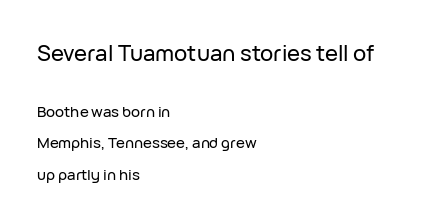
{"italic": "no", "underline": "no", "align": "left", "line_spacing": "loose", "line_spacing_ratio": 2.1, "letter_spacing": "normal", "letter_spacing_em": 0.0, "larger_block": "first", "size_ratio": 1.47, "glyph_px": 22}
